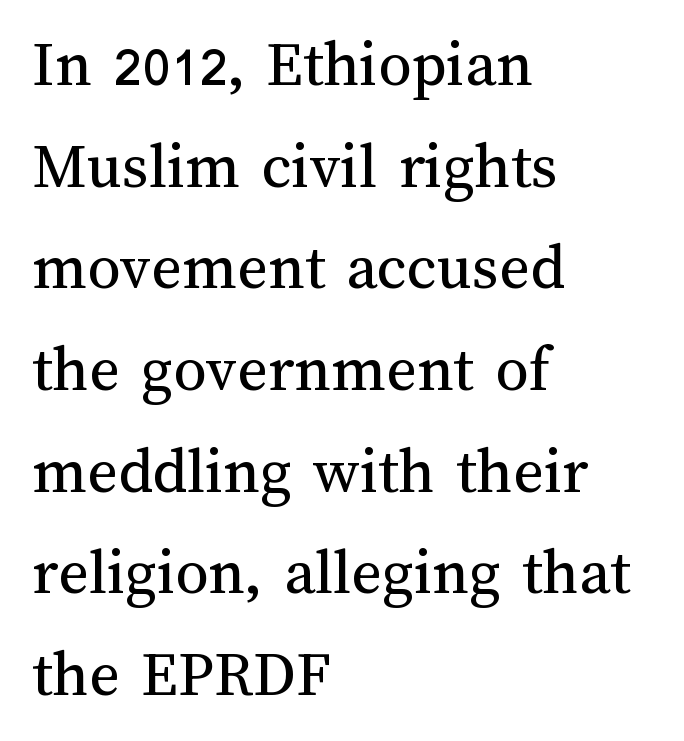
Just letters on the line, the space beneath them empty. Vertical spacing — default. Honestly, the letter spacing is just normal — you wouldn't notice it. Ascenders rise straight up at ninety degrees. Summary of weight: not heavy and not bold.
